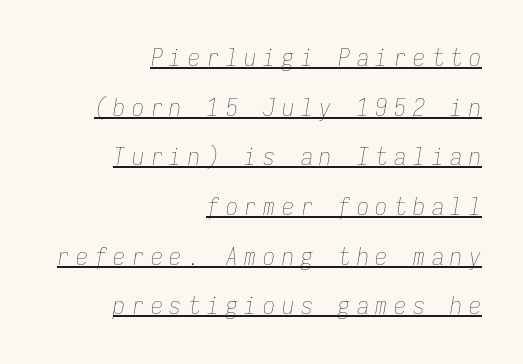
The image shows 24 px text type, italic (leaning right); set right-aligned, loose line spacing (2.07x), unusually wide letter spacing (+0.28 em), underlined.
